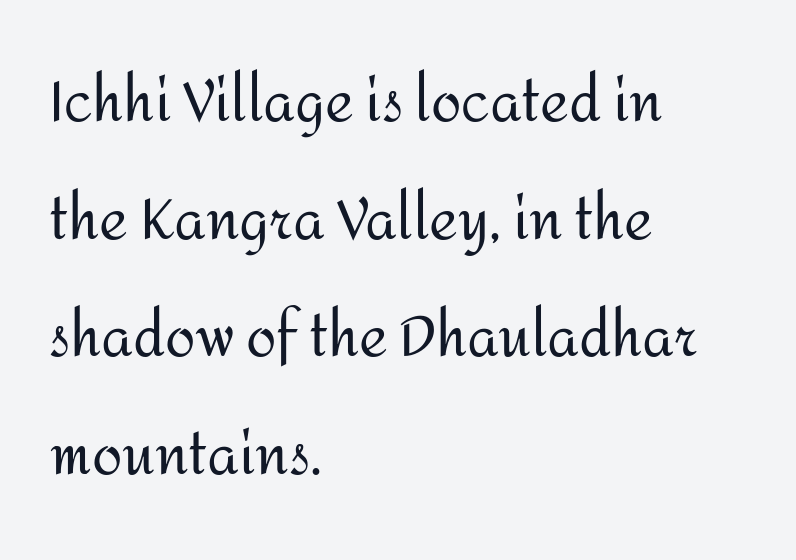
Q: Is the text bold? A: No.
Q: Is the text italic (slanted)? A: No, it is upright.
Q: Is the typeface a serif or a sans-serif typeface? A: Sans-serif.
Q: Is the text underlined? A: No.
Q: How is the paragraph aligned? A: Left-aligned.
Q: Is the spacing between letters normal or unusually wide? A: Normal.
Q: Is the spacing between lines tight, normal or loose? A: Loose.
Q: Width (condensed, normal, or wide)? A: Normal.
Q: Stroke contrast? A: Medium.
Q: x-height? A: Medium.
Q: Monospaced? A: No.
